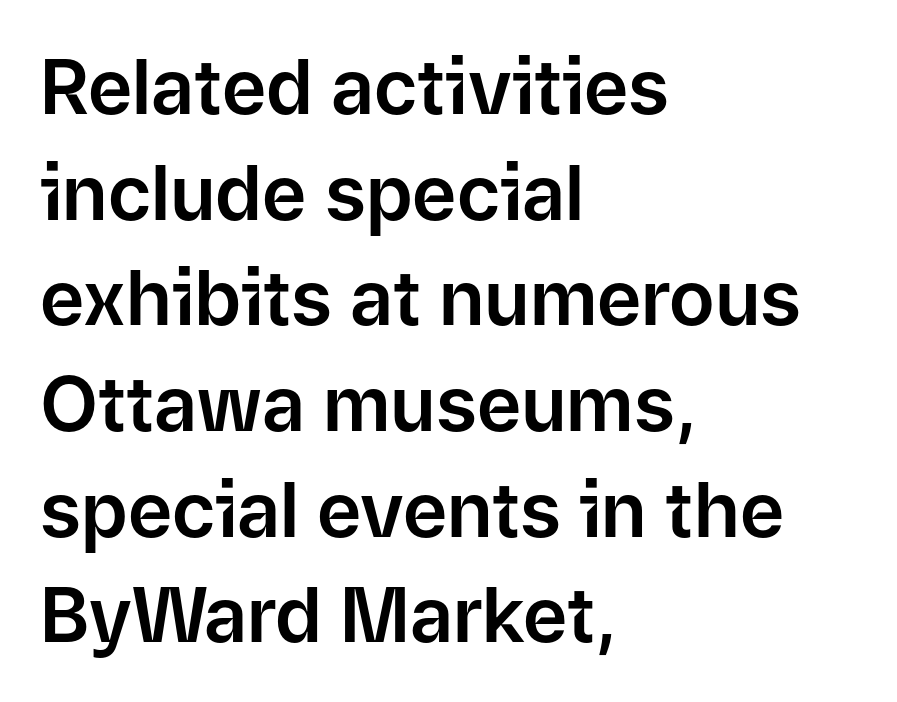
Q: Is the text italic (slanted)? A: No, it is upright.
Q: Is the typeface a serif or a sans-serif typeface? A: Sans-serif.
Q: Is the text underlined? A: No.
Q: How is the paragraph aligned? A: Left-aligned.
Q: Is the spacing between letters normal or unusually wide? A: Normal.
Q: Is the spacing between lines tight, normal or loose? A: Normal.
Q: Width (condensed, normal, or wide)? A: Normal.
Q: Stroke contrast? A: Low.
Q: x-height? A: Medium.
Q: Monospaced? A: No.
